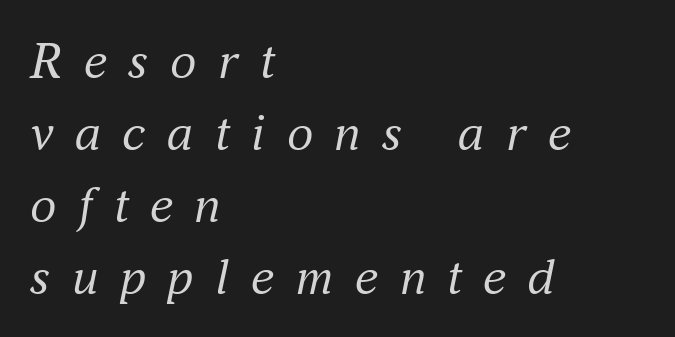
The image shows 53 px regular-weight serif type, italic (leaning right); set left-aligned, normal line spacing (1.36x), unusually wide letter spacing (+0.4 em), not underlined; medium stroke contrast and a small x-height.
